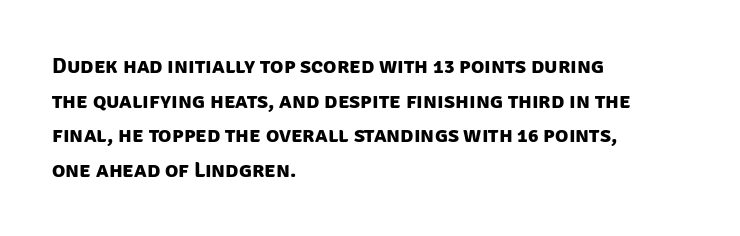
Q: Is the text bold? A: Yes.
Q: Is the text underlined? A: No.
Q: How is the paragraph aligned? A: Left-aligned.
Q: Is the spacing between letters normal or unusually wide? A: Normal.
Q: Is the spacing between lines tight, normal or loose? A: Normal.
